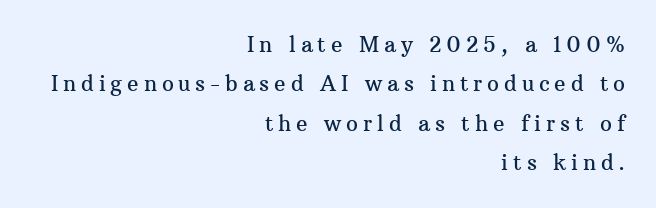
Words float on clear page, feet unadorned. Italic? Not at all — the glyphs are vertical. Someone cranked the tracking dial way up on this one. Each line ends at the same right margin while the left side varies.
